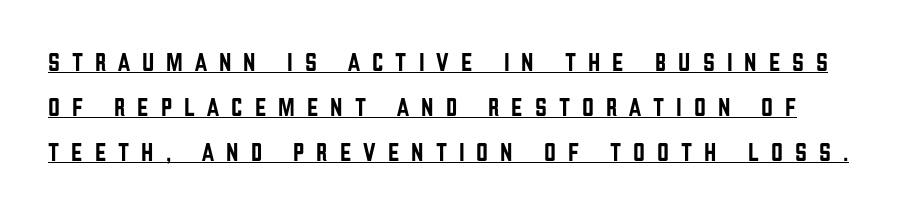
The image shows 26 px text type, upright; set line spacing 1.73x, unusually wide letter spacing (+0.46 em), underlined.
